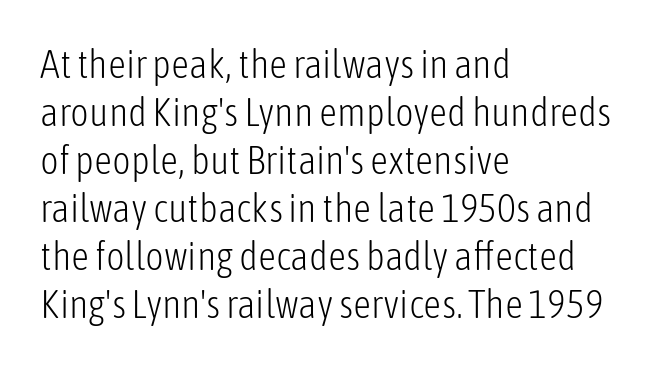
Proportional: the letters do not fall into vertical columns. In terms of letterspacing, this is plain default setting. This sample uses a sans-serif face. One-word summary of the alignment: left. The cut favours lightness, reaching ordinary text weight at its darkest.
